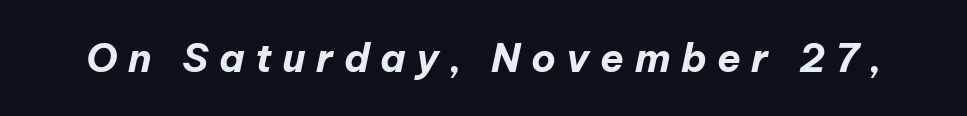
The glyphs have the mass of a bold cut. The gap between lines stays unmarked. The tracking reads as deliberately expanded to a designer's eye. Think of a printed novel: that variable character pitch is what you see here. The letters are slanted; this is an italic face.
